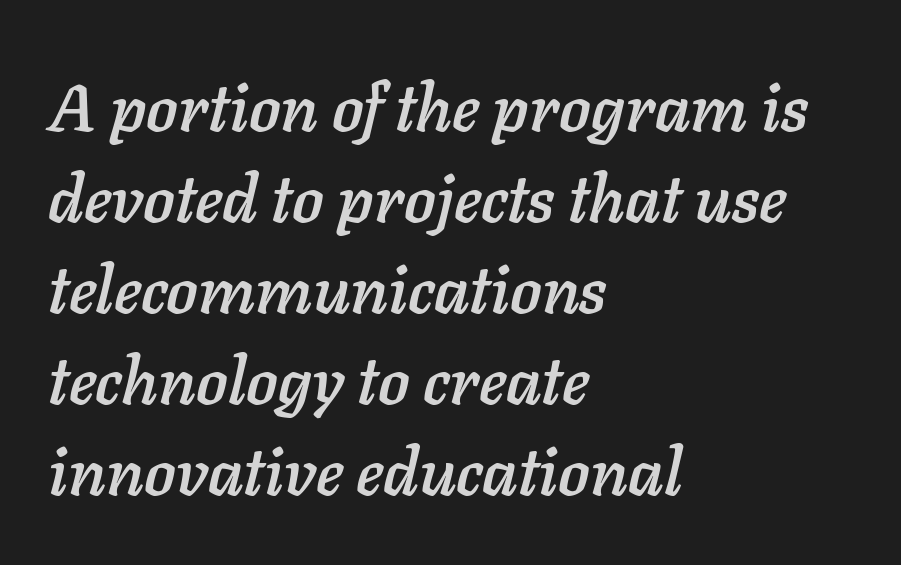
Q: Is the text italic (slanted)? A: Yes, it leans right by about 11 degrees.
Q: Is the text underlined? A: No.
Q: How is the paragraph aligned? A: Left-aligned.
Q: Is the spacing between letters normal or unusually wide? A: Normal.
Q: Is the spacing between lines tight, normal or loose? A: Normal.
Q: Width (condensed, normal, or wide)? A: Normal.
Q: Stroke contrast? A: Low.
Q: x-height? A: Medium.
Q: Monospaced? A: No.
